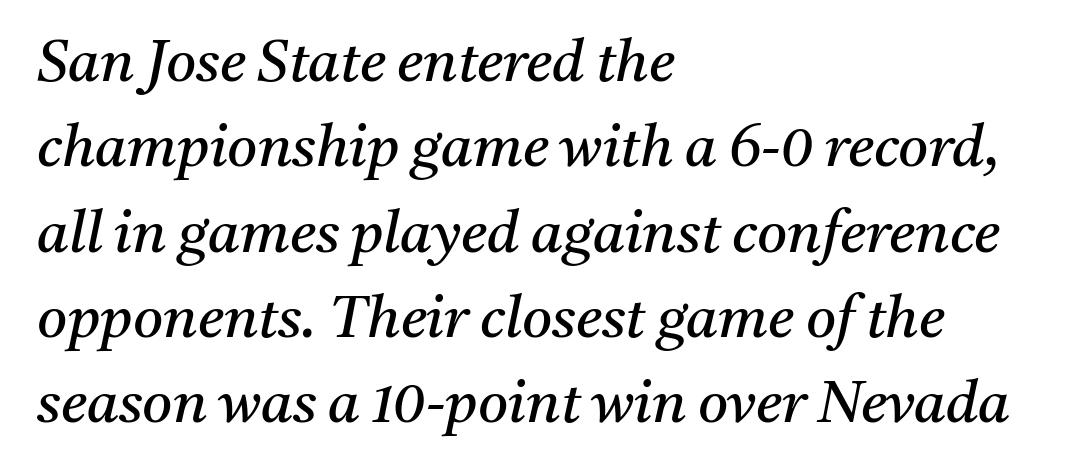
Stems here are at most as thick as an everyday book face. I'd call this a serif setting — the letters wear small feet. The letters sit at their default tracking, neither squeezed nor spread. The paragraph shown leans on its left margin. The leading is moderate, giving the passage an even texture.
